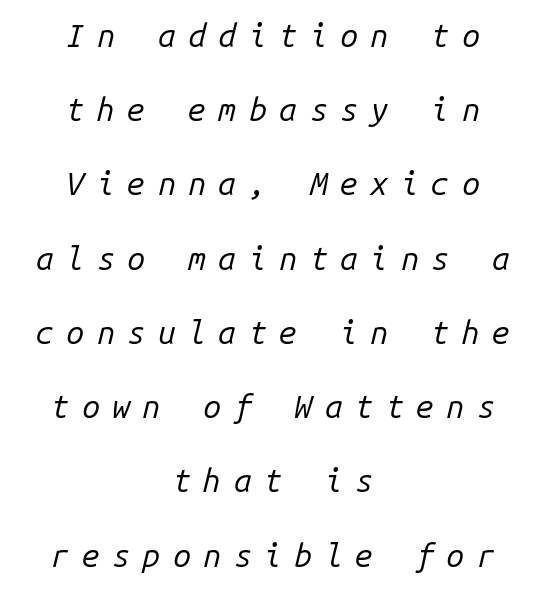
Q: Is the text bold? A: No.
Q: Is the text italic (slanted)? A: Yes, it leans right by about 14 degrees.
Q: Is the text underlined? A: No.
Q: How is the paragraph aligned? A: Centered.
Q: Is the spacing between letters normal or unusually wide? A: Unusually wide.
Q: Is the spacing between lines tight, normal or loose? A: Loose.
Q: Width (condensed, normal, or wide)? A: Normal.
Q: Stroke contrast? A: Low.
Q: x-height? A: Medium.
Q: Monospaced? A: Yes.
